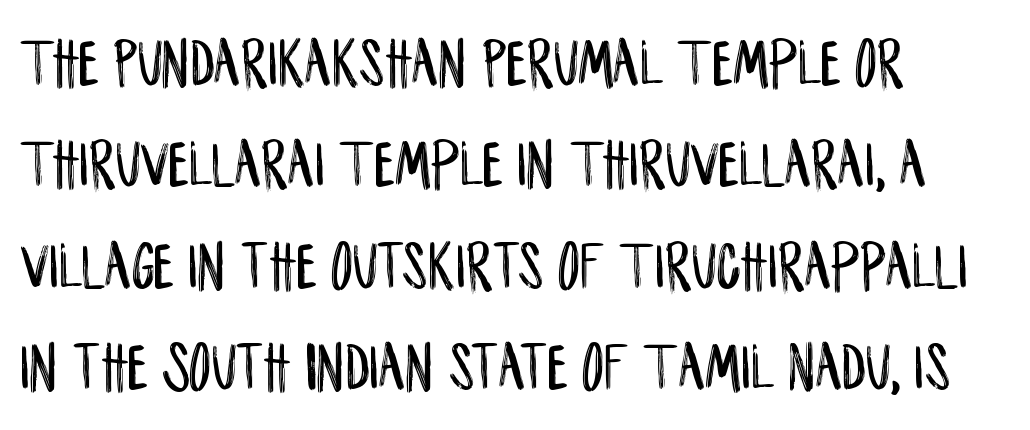
A bare baseline throughout the passage. The setting favours the left margin, as ordinary paragraphs usually do. The rendering keeps characters at their native spacing. Each letter keeps its own natural width here, so spacing adapts to shape. Rows of type keep a routine distance in the vertical direction.
